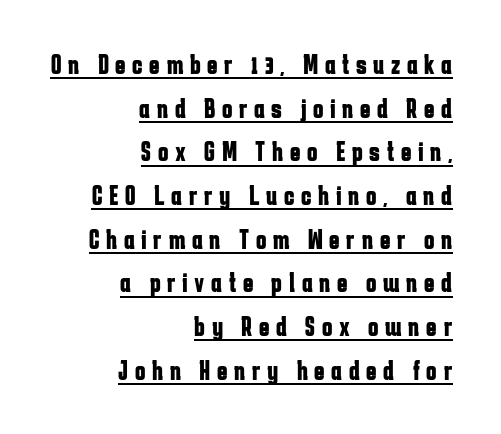
The image shows 28 px bold, condensed sans-serif type, upright; set right-aligned, normal line spacing (1.56x), unusually wide letter spacing (+0.24 em), underlined; low stroke contrast and a medium x-height.
